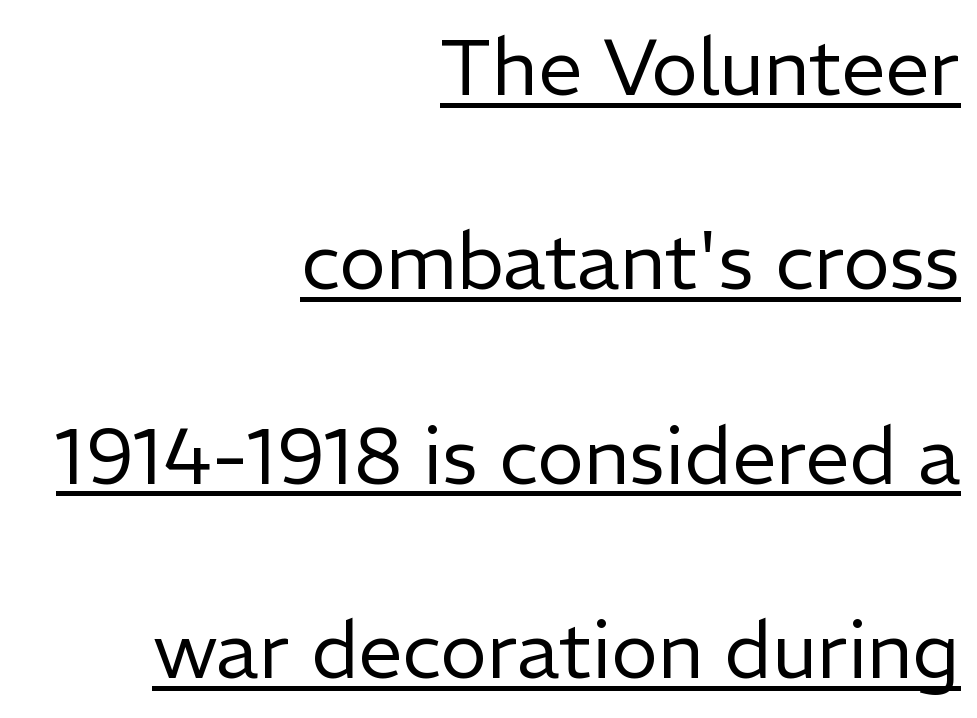
Q: Is the text bold? A: No.
Q: Is the text italic (slanted)? A: No, it is upright.
Q: Is the typeface a serif or a sans-serif typeface? A: Sans-serif.
Q: Is the text underlined? A: Yes.
Q: How is the paragraph aligned? A: Right-aligned.
Q: Is the spacing between letters normal or unusually wide? A: Normal.
Q: Is the spacing between lines tight, normal or loose? A: Loose.
Q: Width (condensed, normal, or wide)? A: Normal.
Q: Stroke contrast? A: Low.
Q: x-height? A: Medium.
Q: Monospaced? A: No.
